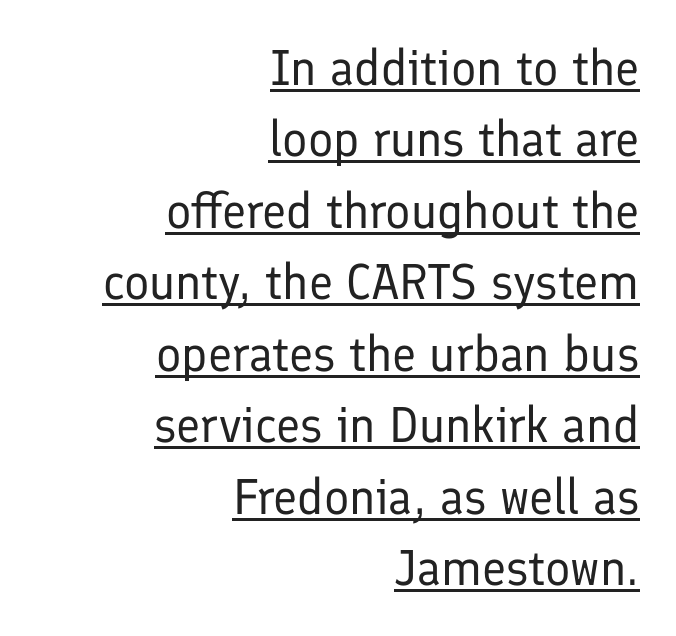
Notice how the stems are strictly vertical — no italics here. Type style note: lacks serifs. Students, note that the glyphs here touch the page at normal intervals. What's the leading like? Ordinary, nothing unusual. A typesetter would call this proportional, since set widths differ per character. A continuous stroke trails under the words, as in a hyperlink.
